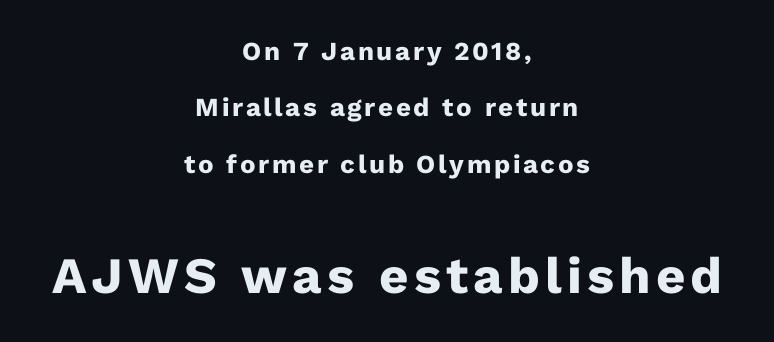
Interline gaps are noticeably wide in this sample. Is the block centered? Yes — each line is placed symmetrically about the middle. Weight: bold. Proportional: the letters do not fall into vertical columns. This is roman type, the default non-slanted kind. The string is rendered with underlining switched off.
